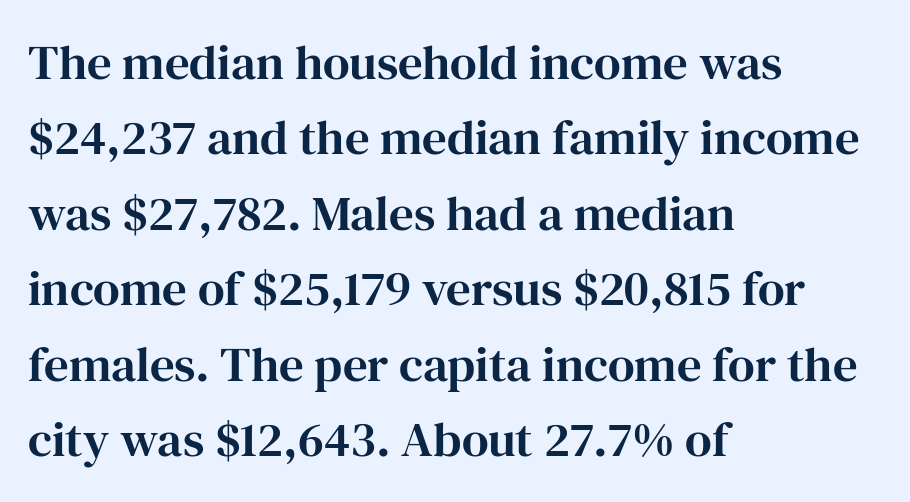
{"serif": "yes", "italic": "no", "width": "normal", "stroke_contrast": "high", "x_height": "medium", "monospaced": "no", "underline": "no", "align": "left", "line_spacing": "normal", "line_spacing_ratio": 1.54, "letter_spacing": "normal", "letter_spacing_em": 0.0, "glyph_px": 49}
